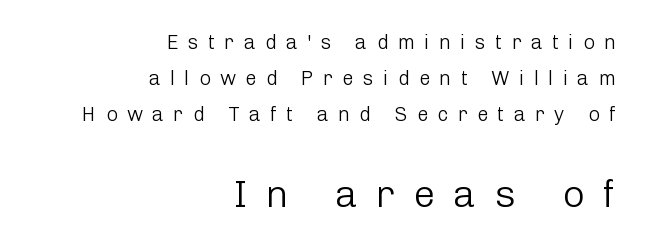
The image shows 39 px light sans-serif type, upright; set right-aligned, line spacing 1.81x, unusually wide letter spacing (+0.47 em), not underlined; the second (bottom) block is 1.95x larger; low stroke contrast and a medium x-height.
